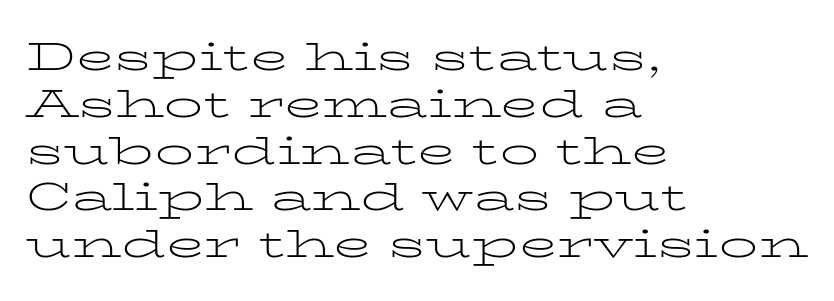
These lines are set flush left with a ragged right edge. Proportional: the letters do not fall into vertical columns. Observe the serifs anchoring each vertical stroke in this sample. The cut favours lightness, reaching ordinary text weight at its darkest. Italic? Not at all — the glyphs are vertical. Descenders hang freely into open space.
